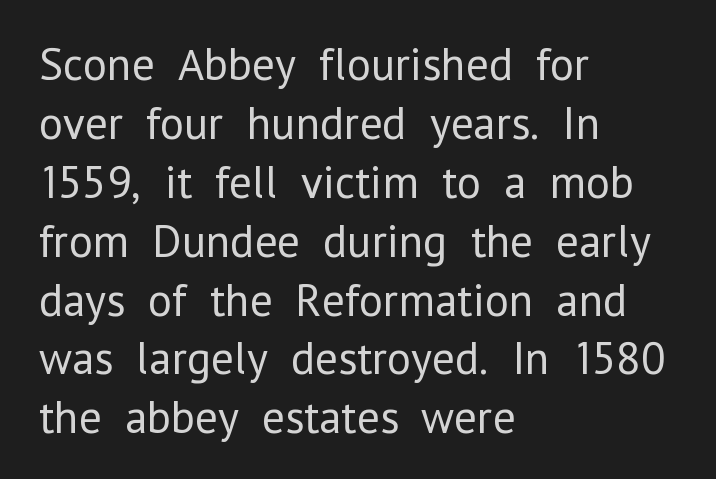
Q: Is the text bold? A: No.
Q: Is the text italic (slanted)? A: No, it is upright.
Q: Is the typeface a serif or a sans-serif typeface? A: Sans-serif.
Q: Is the text underlined? A: No.
Q: How is the paragraph aligned? A: Left-aligned.
Q: Is the spacing between letters normal or unusually wide? A: Normal.
Q: Is the spacing between lines tight, normal or loose? A: Normal.
Q: Width (condensed, normal, or wide)? A: Normal.
Q: Stroke contrast? A: Low.
Q: x-height? A: Medium.
Q: Monospaced? A: No.
